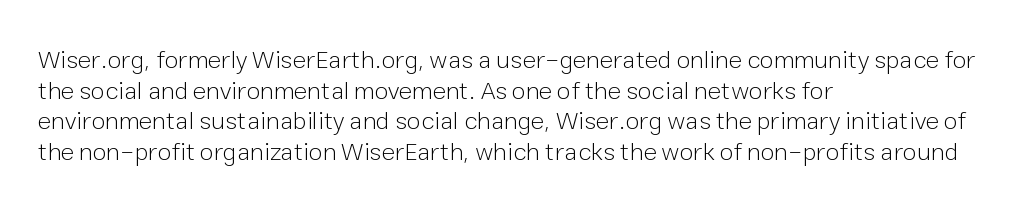
The image shows 25 px text type, upright; set left-aligned, line spacing 1.23x, normal letter spacing, not underlined.
